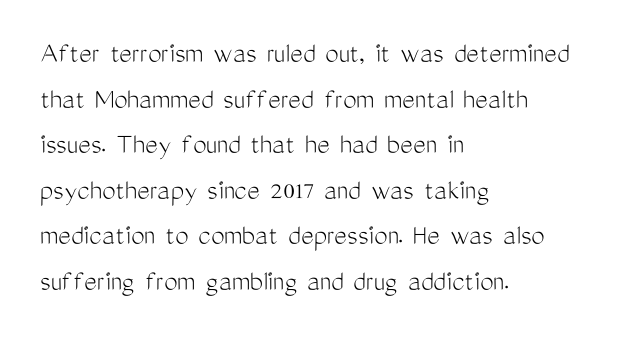
Q: Is the text bold? A: No.
Q: Is the text italic (slanted)? A: No, it is upright.
Q: Is the typeface a serif or a sans-serif typeface? A: Sans-serif.
Q: Is the text underlined? A: No.
Q: How is the paragraph aligned? A: Left-aligned.
Q: Is the spacing between letters normal or unusually wide? A: Normal.
Q: Is the spacing between lines tight, normal or loose? A: Normal.
Q: Width (condensed, normal, or wide)? A: Condensed.
Q: Stroke contrast? A: Medium.
Q: x-height? A: Medium.
Q: Monospaced? A: No.
